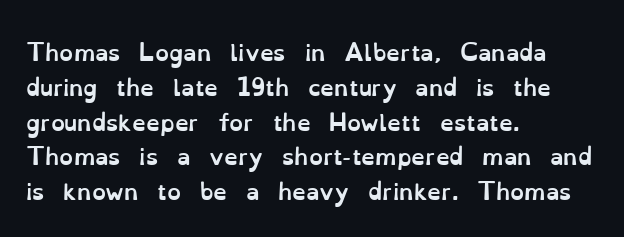
{"italic": "no", "bold": "yes", "underline": "no", "align": "left", "line_spacing": "normal", "line_spacing_ratio": 1.58, "letter_spacing": "normal", "letter_spacing_em": 0.0, "glyph_px": 22}
